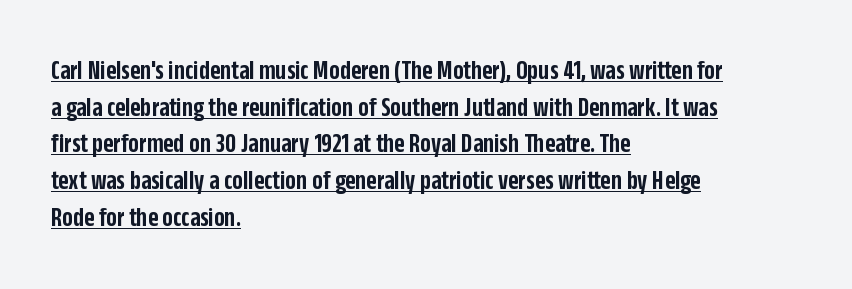
The image shows 28 px semibold, condensed sans-serif type, upright; set left-aligned, normal line spacing (1.31x), normal letter spacing, underlined; low stroke contrast and a large x-height.
